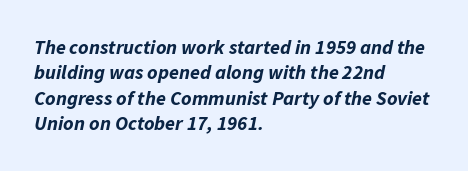
The image shows 20 px bold type, italic (leaning right); set left-aligned, normal line spacing (1.27x), normal letter spacing, not underlined.
